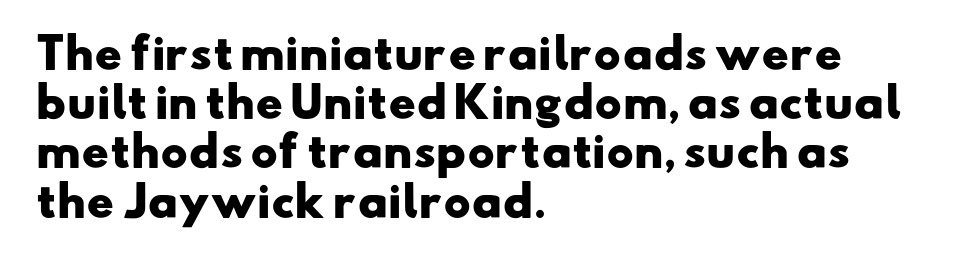
{"serif": "no", "bold": "yes", "weight": "heavy", "width": "wide", "stroke_contrast": "low", "x_height": "small", "monospaced": "no", "underline": "no", "align": "left", "line_spacing_ratio": 1.2, "letter_spacing": "normal", "letter_spacing_em": 0.0, "glyph_px": 41}
